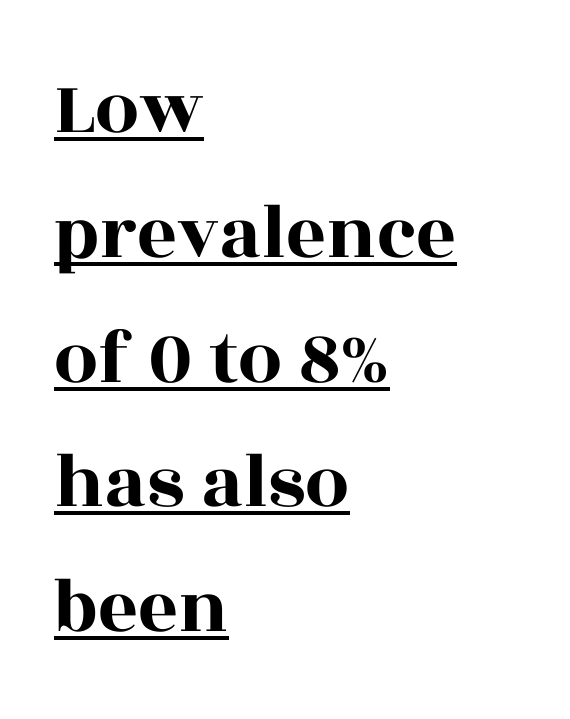
The image shows 78 px wide serif type, upright; set left-aligned, normal line spacing (1.6x), normal letter spacing, underlined; a large x-height.
